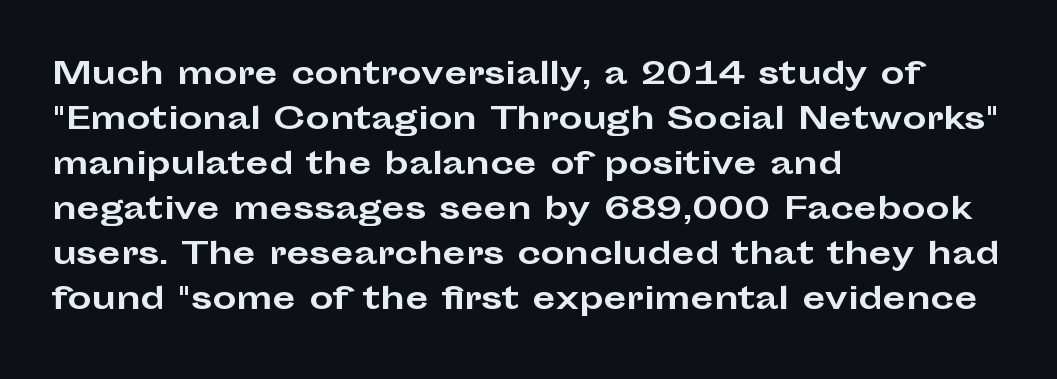
{"serif": "no", "italic": "no", "bold": "yes", "weight": "bold", "width": "wide", "stroke_contrast": "low", "x_height": "medium", "monospaced": "no", "underline": "no", "align": "left", "line_spacing": "normal", "line_spacing_ratio": 1.5, "letter_spacing": "normal", "letter_spacing_em": 0.0, "glyph_px": 30}
